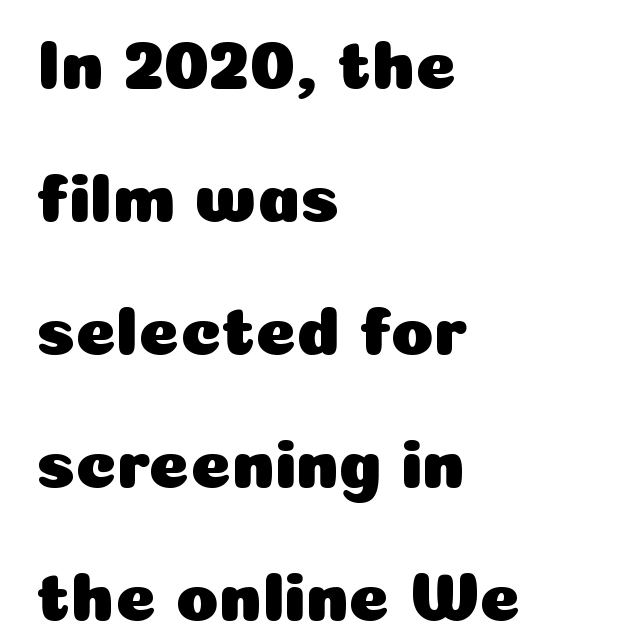
To sum up the face: it is a sans, with no serifs. Is this a fixed-width face? No — the glyphs have proportional, varying widths. What's the leading like? Stretched, with rows far apart. Glyph-to-glyph distance matches everyday printed text. The space directly below the letters is spotless.
